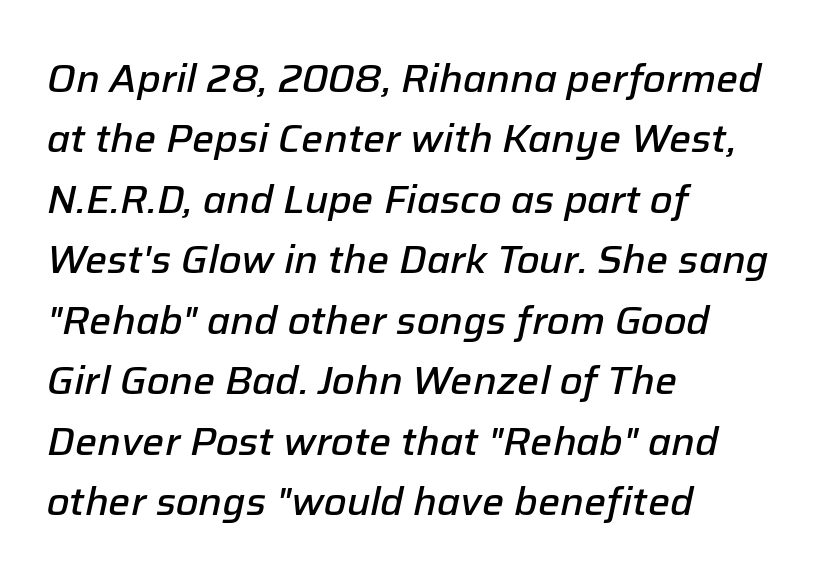
Would a proofreader flag this as italicized? Yes. Here the glyphs are tracked normally, forming tight word shapes. Weight: semibold (demi). Does the leading feel generous? No, just average.
